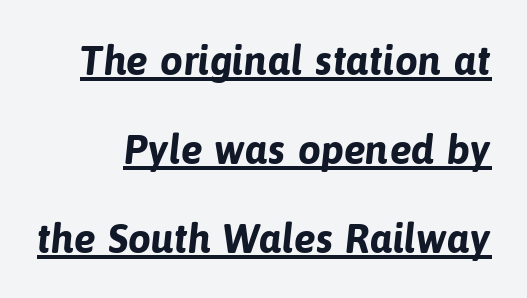
The image shows 41 px bold sans-serif type; set loose line spacing (2.17x), normal letter spacing, underlined; low stroke contrast and a medium x-height.
